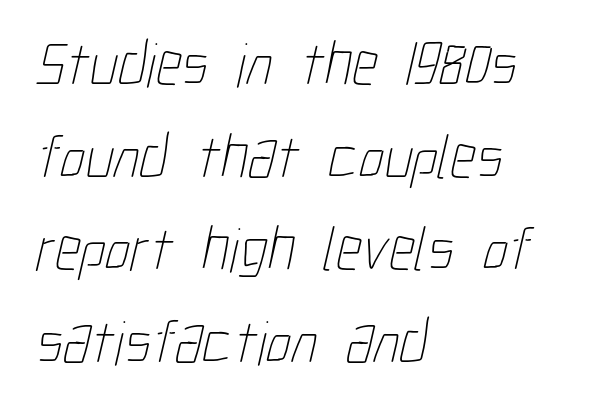
{"bold": "no", "weight": "thin", "width": "condensed", "stroke_contrast": "low", "x_height": "medium", "monospaced": "no", "underline": "no", "align": "left", "line_spacing": "normal", "line_spacing_ratio": 1.47, "letter_spacing": "normal", "letter_spacing_em": 0.0, "glyph_px": 63}
